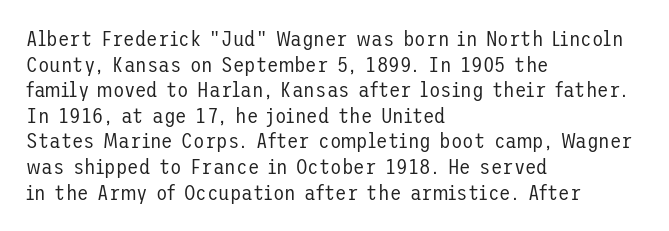
The image shows 21 px text type, upright; set left-aligned, line spacing 1.22x, normal letter spacing, not underlined.
